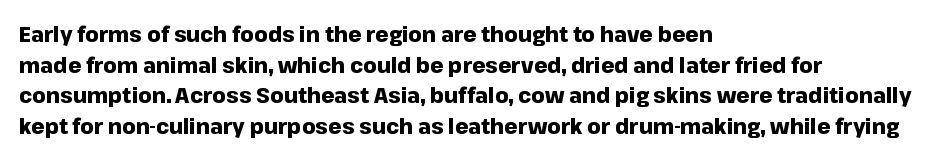
Glyph-to-glyph distance matches everyday printed text. If you drew a line through each stem, it would be perfectly vertical. Horizontal bands of white between lines are of average thickness. Type without underlining. The glyphs have the mass of a bold cut.
